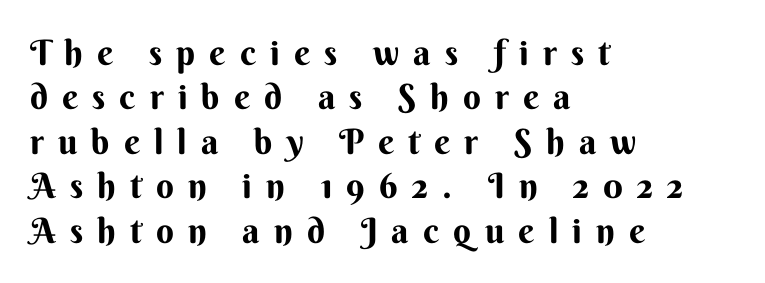
The image shows 35 px bold sans-serif type, upright; set left-aligned, normal line spacing (1.27x), unusually wide letter spacing (+0.4 em), not underlined; medium stroke contrast and a small x-height.
